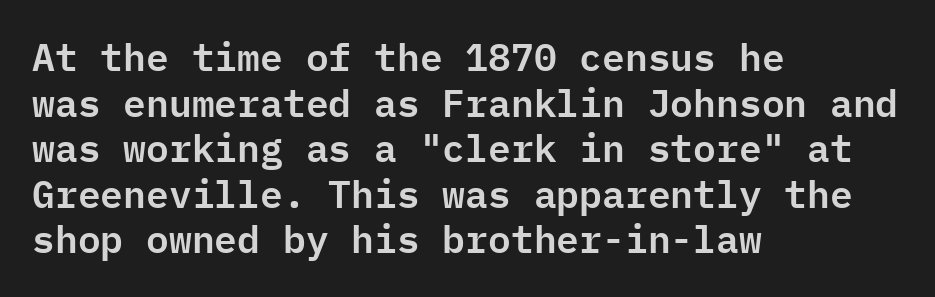
{"serif": "no", "italic": "no", "width": "normal", "stroke_contrast": "low", "x_height": "medium", "monospaced": "yes", "underline": "no", "align": "left", "line_spacing_ratio": 1.2, "letter_spacing": "normal", "letter_spacing_em": 0.0, "glyph_px": 38}
